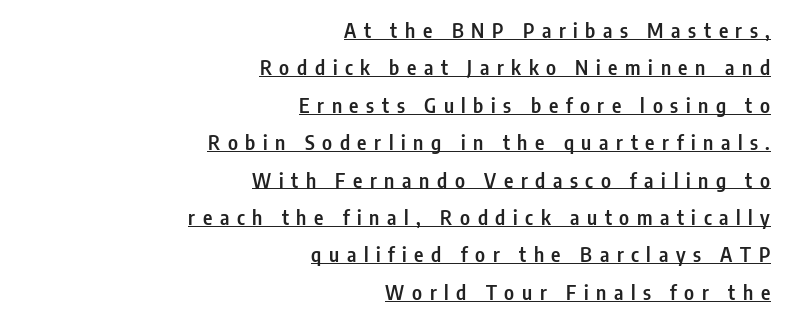
Compared with typical body copy, the letter spacing here is much looser. You can see a thin bar hugging the bottom of the glyphs. Upright lettering throughout. The letters are semibold — heavier than regular but short of a full bold.
